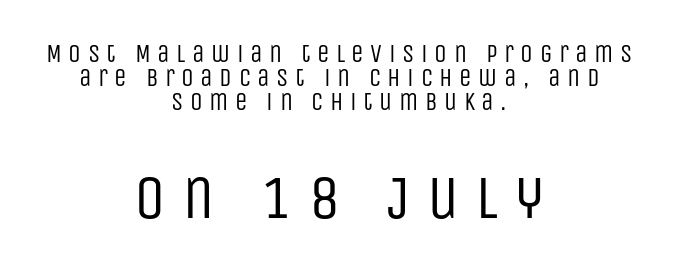
Each line is balanced around a shared central axis. The glyphs are unaccompanied by any horizontal stroke below them. The passage shown is typed in a proportional face where columns would drift. This is not heavy type; no bold has been used. The face used here is a sans, in the tradition of grotesques and geometrics. Vertical spacing — tight.
